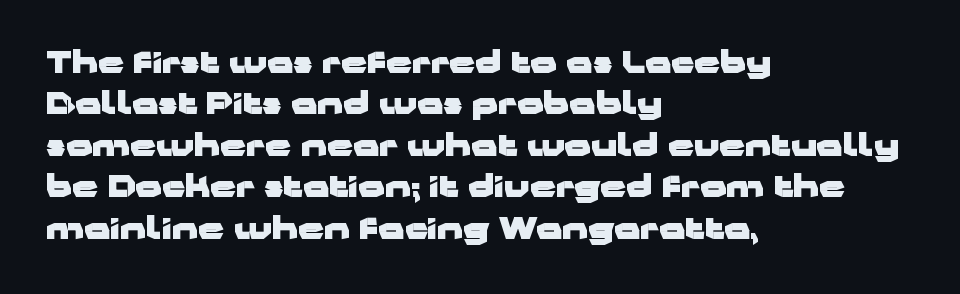
The image shows 29 px heavy, wide sans-serif type, upright; set left-aligned, normal line spacing (1.43x), normal letter spacing, not underlined; low stroke contrast and a medium x-height.
